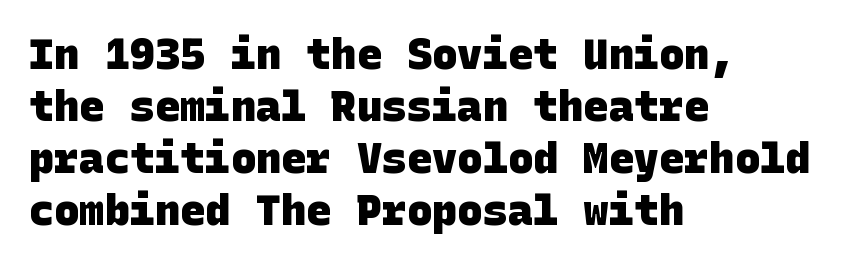
The image shows 42 px heavy sans-serif type; set left-aligned, line spacing 1.24x, normal letter spacing, not underlined; low stroke contrast and a large x-height.
